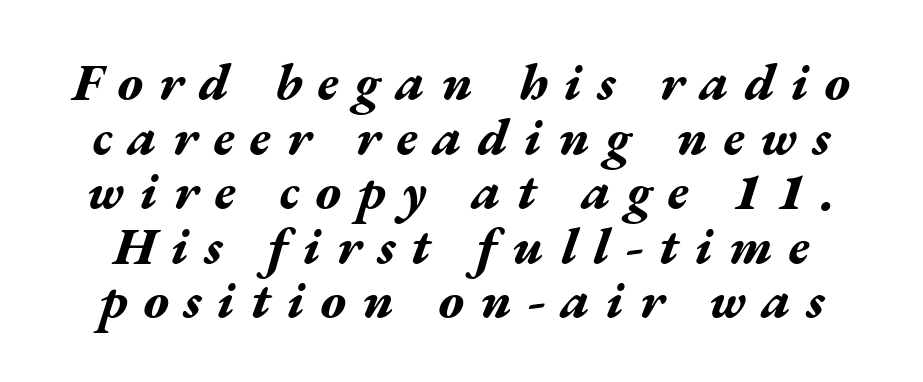
Q: Is the text bold? A: Yes.
Q: Is the text italic (slanted)? A: Yes, it leans right by about 17 degrees.
Q: Is the text underlined? A: No.
Q: Is the spacing between letters normal or unusually wide? A: Unusually wide.
Q: Is the spacing between lines tight, normal or loose? A: Tight.
Q: Width (condensed, normal, or wide)? A: Wide.
Q: Stroke contrast? A: Medium.
Q: x-height? A: Medium.
Q: Monospaced? A: No.
